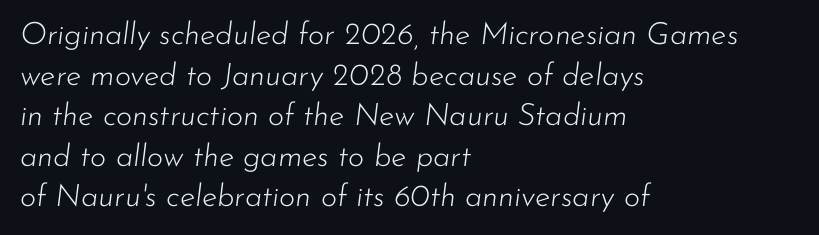
The image shows 31 px light type, italic (leaning right); set left-aligned, normal line spacing (1.31x), normal letter spacing, not underlined; low stroke contrast and a small x-height.
